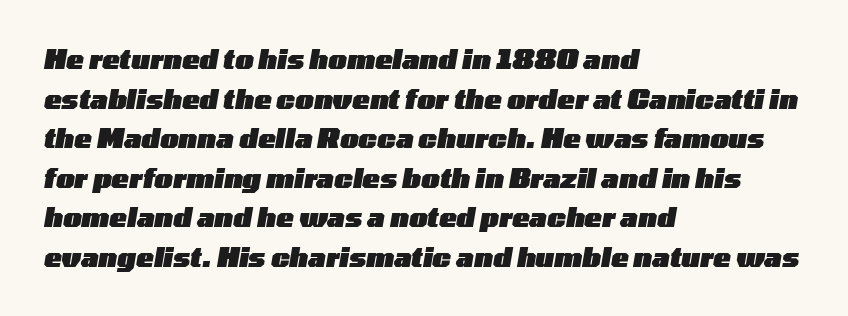
{"italic": "yes", "lean": "right", "slant_degrees": 10, "bold": "yes", "underline": "no", "align": "left", "line_spacing": "normal", "line_spacing_ratio": 1.52, "letter_spacing": "normal", "letter_spacing_em": 0.0, "glyph_px": 26}
